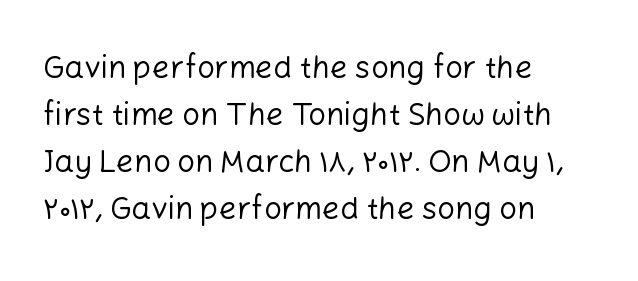
The image shows 31 px regular-weight sans-serif type, upright; set left-aligned, normal line spacing (1.52x), normal letter spacing, not underlined; low stroke contrast and a medium x-height.
